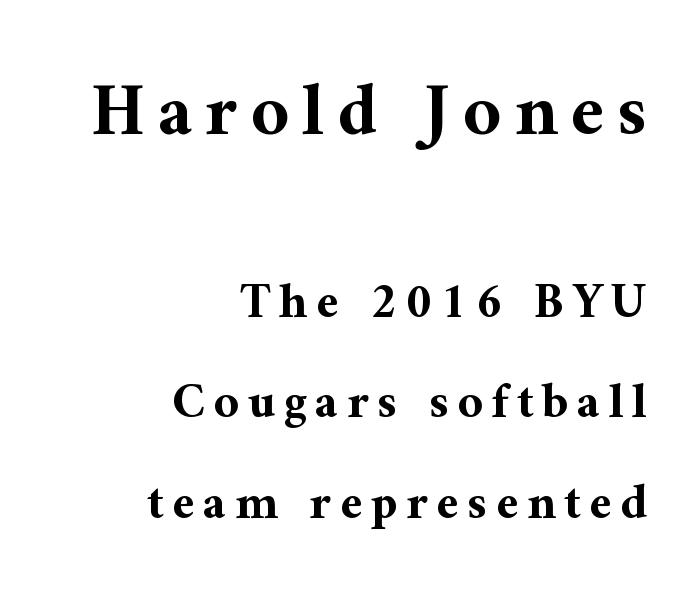
Caption: multi-line text, flush right, ragged left. On the weight axis this lands at bold, roughly 700. Is this a fixed-width face? No — the glyphs have proportional, varying widths. Check the space under the baseline: it is left empty.
